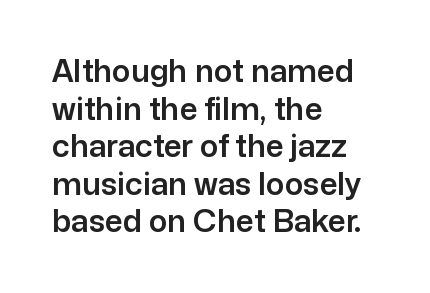
{"serif": "no", "italic": "no", "width": "normal", "stroke_contrast": "low", "x_height": "medium", "monospaced": "no", "underline": "no", "align": "left", "line_spacing_ratio": 1.21, "letter_spacing": "normal", "letter_spacing_em": 0.0, "glyph_px": 31}
